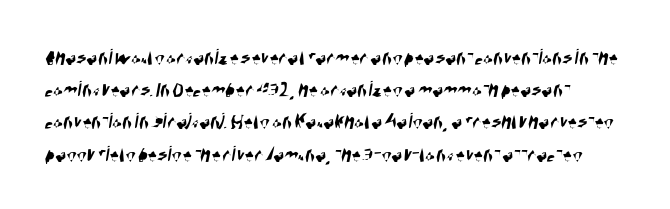
{"underline": "no", "line_spacing": "normal", "line_spacing_ratio": 1.4, "letter_spacing": "normal", "letter_spacing_em": 0.0, "glyph_px": 23}
